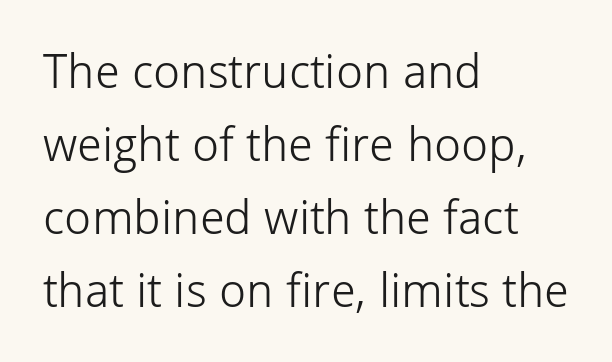
Q: Is the text bold? A: No.
Q: Is the text italic (slanted)? A: No, it is upright.
Q: Is the typeface a serif or a sans-serif typeface? A: Sans-serif.
Q: Is the text underlined? A: No.
Q: How is the paragraph aligned? A: Left-aligned.
Q: Is the spacing between letters normal or unusually wide? A: Normal.
Q: Is the spacing between lines tight, normal or loose? A: Normal.
Q: Width (condensed, normal, or wide)? A: Normal.
Q: Stroke contrast? A: Low.
Q: x-height? A: Medium.
Q: Monospaced? A: No.
